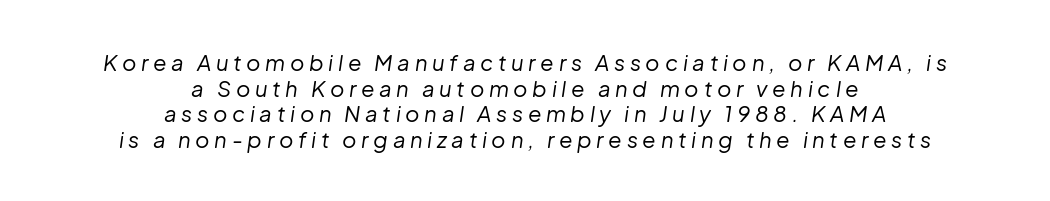
The image shows 22 px text type, italic (leaning right); set centered, line spacing 1.16x, unusually wide letter spacing (+0.21 em), not underlined.
